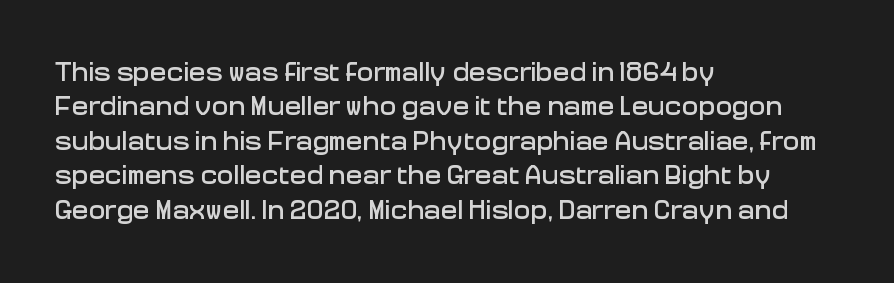
{"serif": "no", "italic": "no", "width": "normal", "stroke_contrast": "low", "x_height": "medium", "monospaced": "no", "underline": "no", "align": "left", "line_spacing_ratio": 1.23, "letter_spacing": "normal", "letter_spacing_em": 0.0, "glyph_px": 28}
